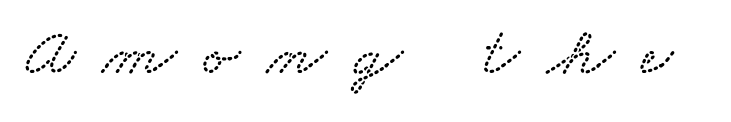
Letter spacing: wide. Is this a fixed-width face? No — the glyphs have proportional, varying widths. The baseline area is clear.
